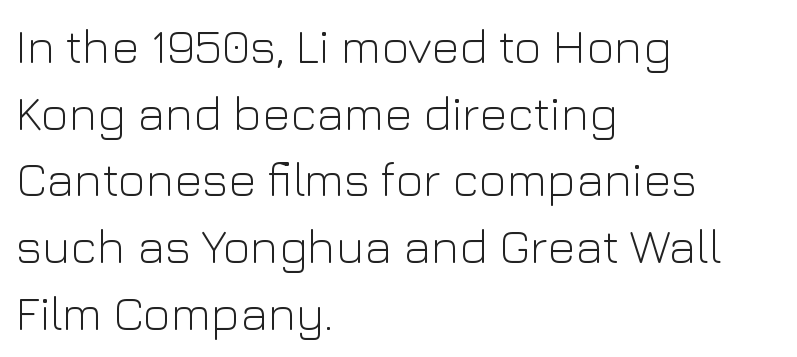
The image shows 48 px light sans-serif type, upright; set left-aligned, normal line spacing (1.39x), normal letter spacing, not underlined; low stroke contrast and a medium x-height.
